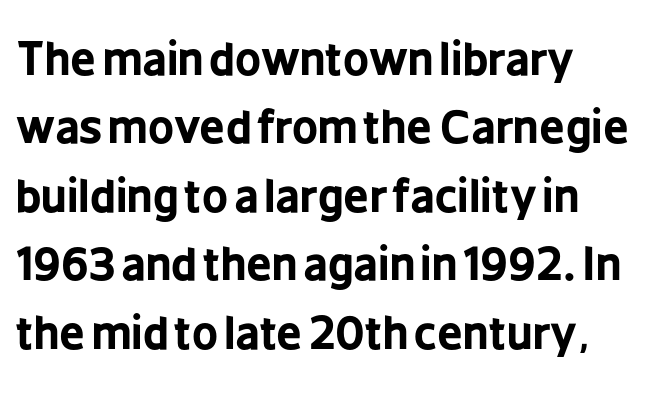
Q: Is the text bold? A: Yes.
Q: Is the text italic (slanted)? A: No, it is upright.
Q: Is the typeface a serif or a sans-serif typeface? A: Sans-serif.
Q: Is the text underlined? A: No.
Q: Is the spacing between letters normal or unusually wide? A: Normal.
Q: Is the spacing between lines tight, normal or loose? A: Normal.
Q: Width (condensed, normal, or wide)? A: Condensed.
Q: Stroke contrast? A: Low.
Q: x-height? A: Medium.
Q: Monospaced? A: No.
